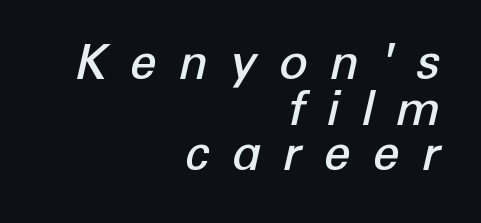
The image shows 48 px semibold type, italic (leaning right); set right-aligned, tight line spacing (0.95x), unusually wide letter spacing (+0.45 em), not underlined; low stroke contrast and a medium x-height.
